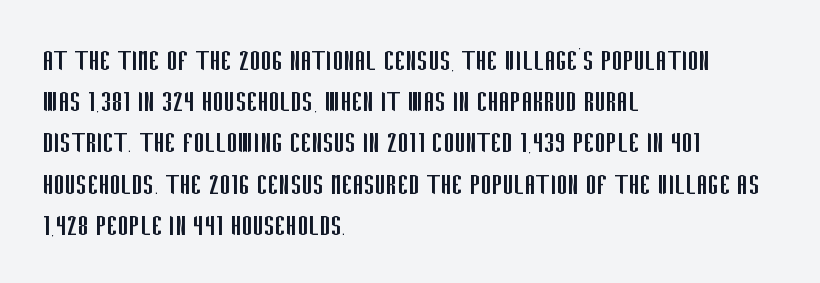
Q: Is the text bold? A: No.
Q: Is the text italic (slanted)? A: No, it is upright.
Q: Is the typeface a serif or a sans-serif typeface? A: Sans-serif.
Q: Is the text underlined? A: No.
Q: How is the paragraph aligned? A: Left-aligned.
Q: Is the spacing between letters normal or unusually wide? A: Normal.
Q: Is the spacing between lines tight, normal or loose? A: Normal.
Q: Width (condensed, normal, or wide)? A: Condensed.
Q: Stroke contrast? A: Low.
Q: x-height? A: Large.
Q: Monospaced? A: No.
